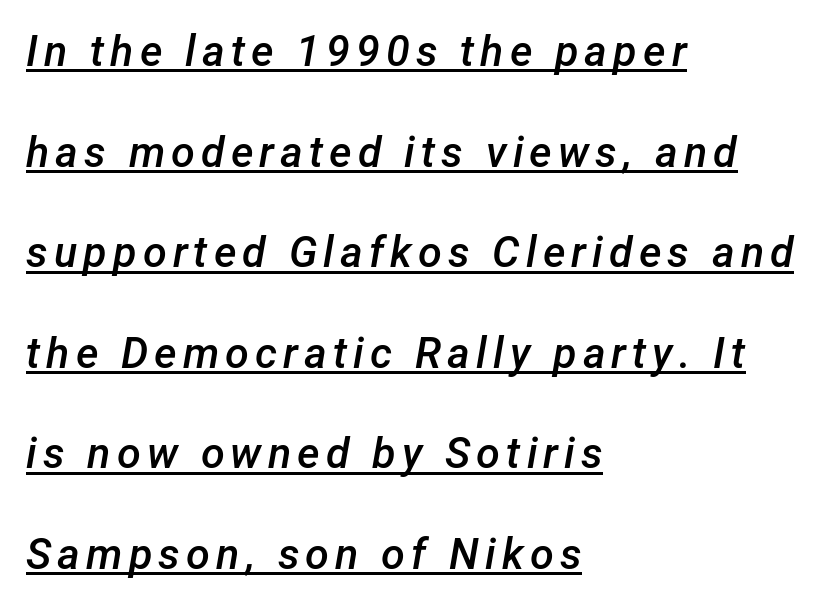
The image shows 43 px semibold type, italic (leaning right); set left-aligned, loose line spacing (2.34x), underlined; low stroke contrast and a medium x-height.
